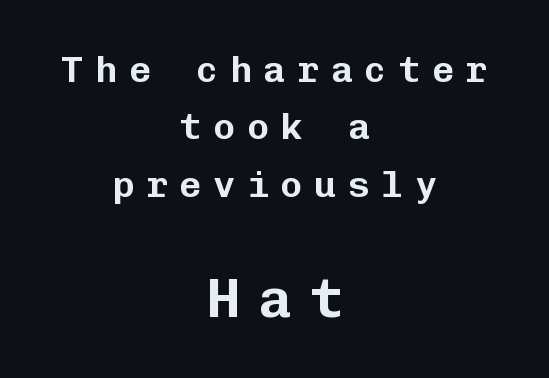
Q: Is the text italic (slanted)? A: No, it is upright.
Q: Is the typeface a serif or a sans-serif typeface? A: Sans-serif.
Q: Is the text underlined? A: No.
Q: How is the paragraph aligned? A: Centered.
Q: Is the spacing between letters normal or unusually wide? A: Unusually wide.
Q: Is the spacing between lines tight, normal or loose? A: Normal.
Q: Which block of text is set in a larger size, the first (top) or the second (bottom)? A: The second (bottom) one.
Q: Width (condensed, normal, or wide)? A: Normal.
Q: Stroke contrast? A: Low.
Q: x-height? A: Medium.
Q: Monospaced? A: Yes.
